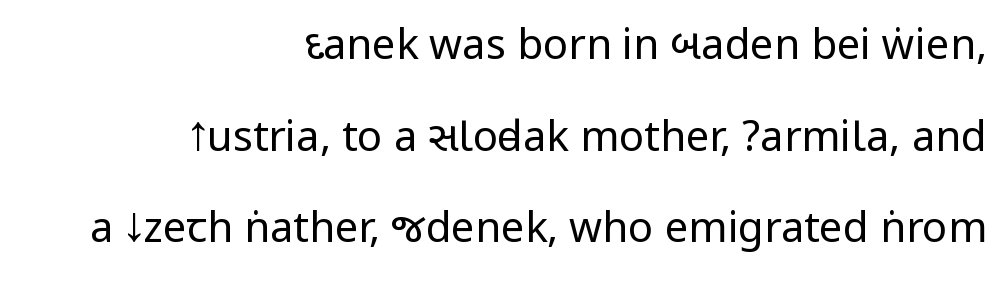
Q: Is the text bold? A: No.
Q: Is the text italic (slanted)? A: No, it is upright.
Q: Is the typeface a serif or a sans-serif typeface? A: Sans-serif.
Q: Is the text underlined? A: No.
Q: How is the paragraph aligned? A: Right-aligned.
Q: Is the spacing between letters normal or unusually wide? A: Normal.
Q: Is the spacing between lines tight, normal or loose? A: Loose.
Q: Width (condensed, normal, or wide)? A: Condensed.
Q: Stroke contrast? A: Low.
